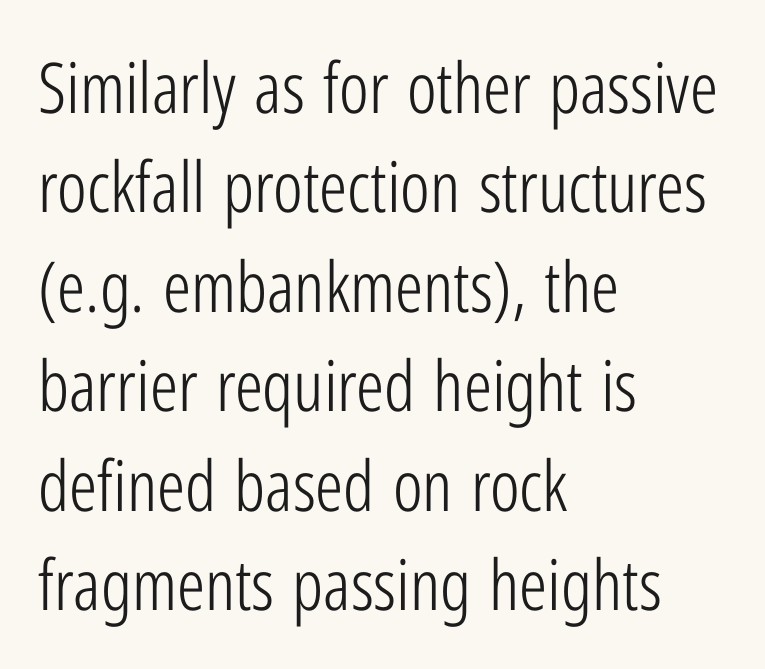
{"serif": "no", "italic": "no", "bold": "no", "weight": "light", "width": "condensed", "stroke_contrast": "low", "x_height": "medium", "monospaced": "no", "underline": "no", "align": "left", "line_spacing": "normal", "line_spacing_ratio": 1.42, "letter_spacing": "normal", "letter_spacing_em": 0.0, "glyph_px": 70}
